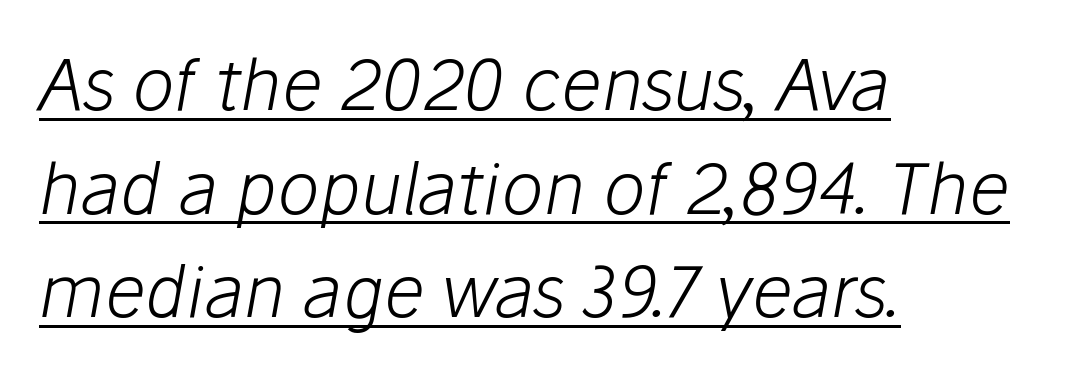
The image shows 71 px light type, italic (leaning right); set left-aligned, normal line spacing (1.46x), normal letter spacing, underlined; low stroke contrast and a medium x-height.
